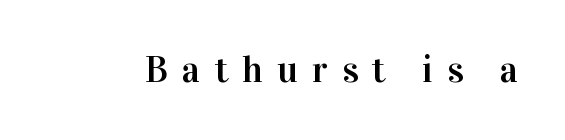
{"serif": "yes", "italic": "no", "width": "normal", "stroke_contrast": "high", "x_height": "medium", "monospaced": "no", "underline": "no", "letter_spacing": "wide", "letter_spacing_em": 0.38, "glyph_px": 37}
